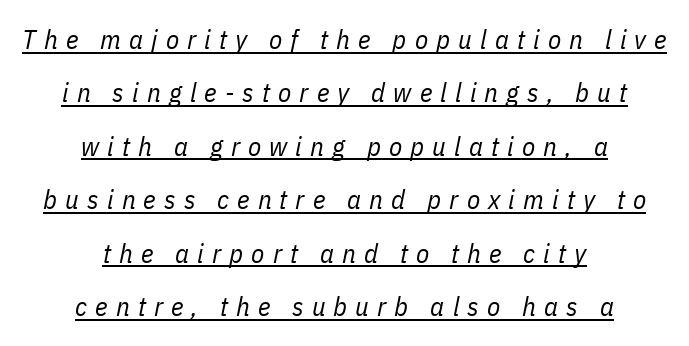
A typographer would call this underscored text. What's the leading like? Stretched, with rows far apart. The text carries the slant typical of an italic or oblique font. Neither beginnings nor endings align; midpoints do.
